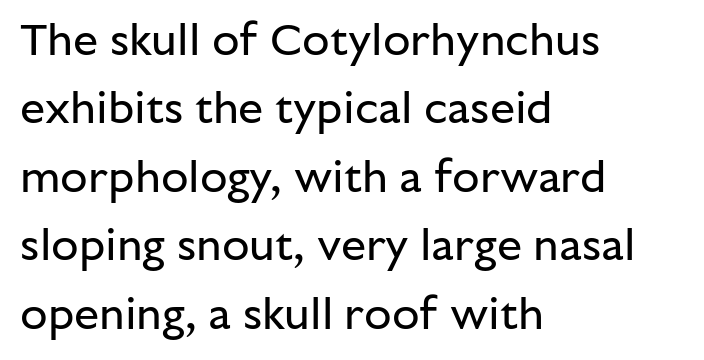
{"serif": "no", "italic": "no", "bold": "no", "weight": "regular", "width": "normal", "stroke_contrast": "low", "x_height": "medium", "monospaced": "no", "underline": "no", "align": "left", "line_spacing": "normal", "line_spacing_ratio": 1.52, "letter_spacing": "normal", "letter_spacing_em": 0.0, "glyph_px": 45}
